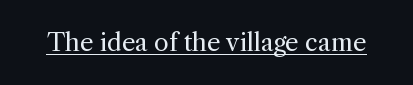
Q: Is the text bold? A: No.
Q: Is the text italic (slanted)? A: No, it is upright.
Q: Is the text underlined? A: Yes.
Q: Is the spacing between letters normal or unusually wide? A: Normal.
